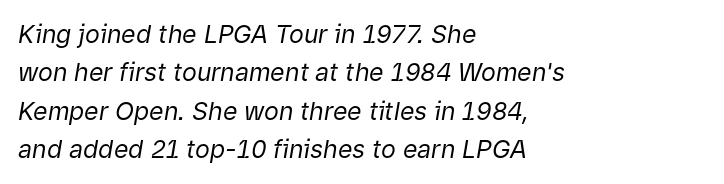
The image shows 25 px text type, italic (leaning right); set left-aligned, normal line spacing (1.54x), normal letter spacing, not underlined.
